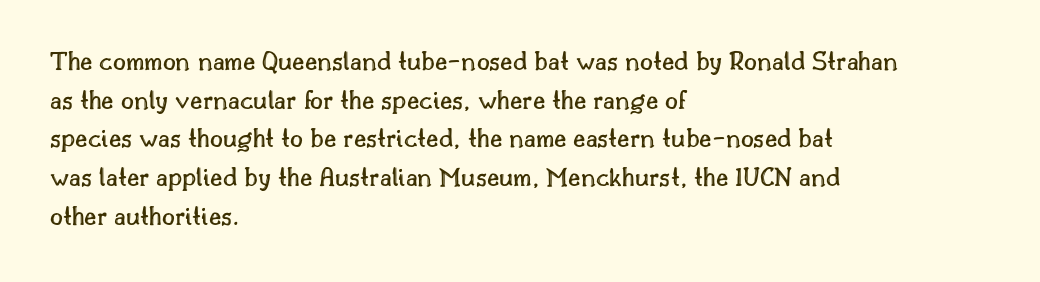
Reading down the block, your eye returns to a fixed left position each line. The font's upright variant was chosen for this text. The type is set solid horizontally, with unmodified tracking. Only glyphs here, with clear space below each row. Looks like regular typesetting: each glyph gets only the width it needs.
